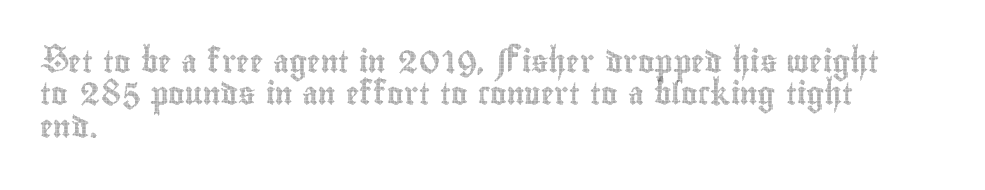
The image shows 22 px text type, upright; set left-aligned, normal line spacing (1.47x), normal letter spacing, not underlined.
